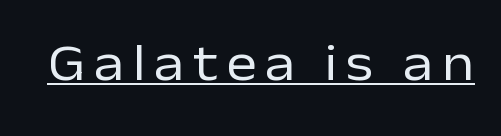
{"serif": "no", "italic": "no", "bold": "no", "weight": "regular", "width": "normal", "stroke_contrast": "low", "x_height": "medium", "monospaced": "no", "underline": "yes", "glyph_px": 52}
